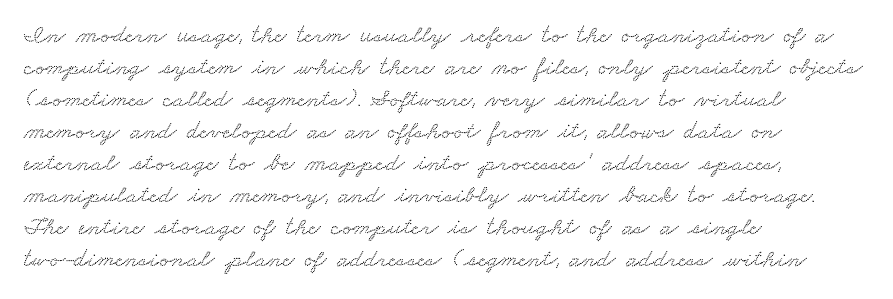
The image shows 26 px text type; set left-aligned, line spacing 1.23x, normal letter spacing, not underlined.
